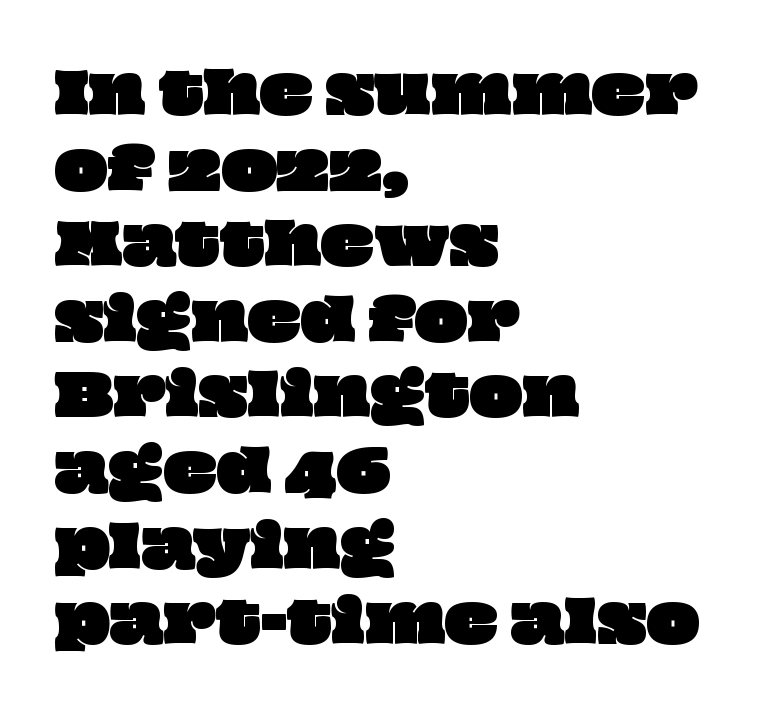
The image shows 56 px wide type; set left-aligned, normal line spacing (1.35x), normal letter spacing, not underlined; low stroke contrast and a large x-height.
